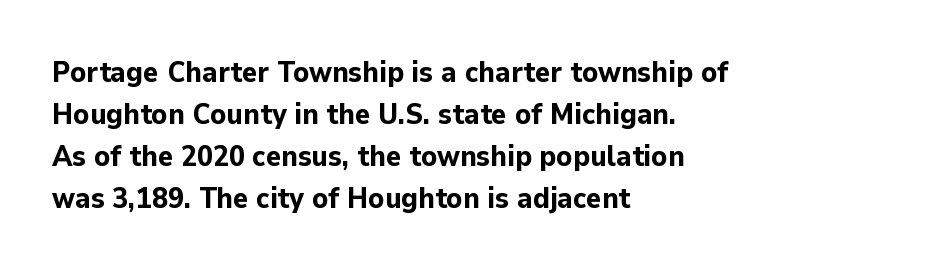
{"serif": "no", "italic": "no", "bold": "yes", "weight": "bold", "width": "normal", "stroke_contrast": "low", "x_height": "medium", "monospaced": "no", "underline": "no", "align": "left", "line_spacing": "normal", "line_spacing_ratio": 1.45, "letter_spacing": "normal", "letter_spacing_em": 0.0, "glyph_px": 29}
